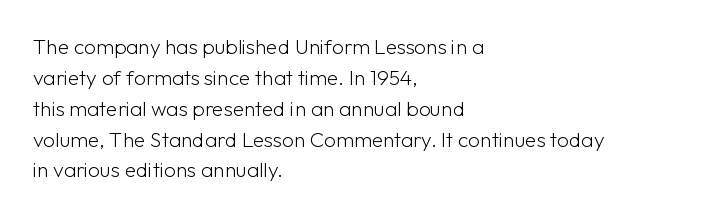
{"italic": "no", "bold": "no", "underline": "no", "align": "left", "line_spacing": "normal", "line_spacing_ratio": 1.47, "letter_spacing": "normal", "letter_spacing_em": 0.0, "glyph_px": 21}
